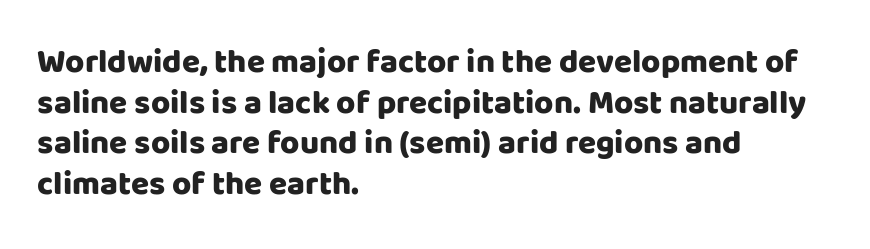
Q: Is the text bold? A: Yes.
Q: Is the text italic (slanted)? A: No, it is upright.
Q: Is the typeface a serif or a sans-serif typeface? A: Sans-serif.
Q: Is the text underlined? A: No.
Q: How is the paragraph aligned? A: Left-aligned.
Q: Is the spacing between letters normal or unusually wide? A: Normal.
Q: Width (condensed, normal, or wide)? A: Normal.
Q: Stroke contrast? A: Low.
Q: x-height? A: Large.
Q: Monospaced? A: No.
